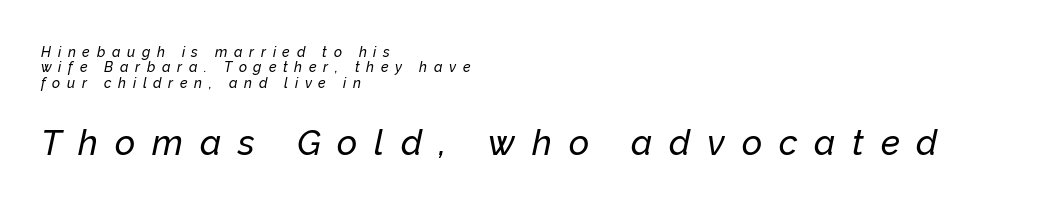
{"italic": "yes", "lean": "right", "slant_degrees": 12, "width": "normal", "stroke_contrast": "low", "x_height": "medium", "monospaced": "no", "underline": "no", "align": "left", "line_spacing": "tight", "line_spacing_ratio": 1.09, "letter_spacing": "wide", "letter_spacing_em": 0.48, "larger_block": "second", "size_ratio": 2.5, "glyph_px": 35}
